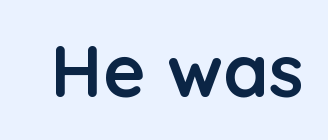
{"serif": "no", "italic": "no", "bold": "yes", "weight": "semibold", "width": "normal", "stroke_contrast": "low", "x_height": "medium", "monospaced": "no", "underline": "no", "letter_spacing": "normal", "letter_spacing_em": 0.0, "glyph_px": 73}
